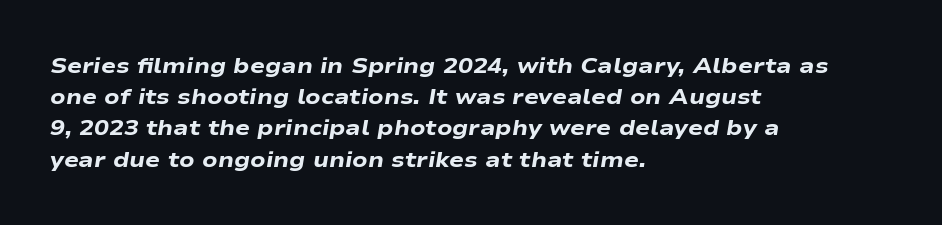
This block has exactly the height ordinary leading produces. Italic: yes, the glyphs are oblique. Heft: maximum for text — a bold. Spacing between characters is what you'd get straight out of the box. Unmarked baselines from the first word to the last. The paragraph shown leans on its left margin.
